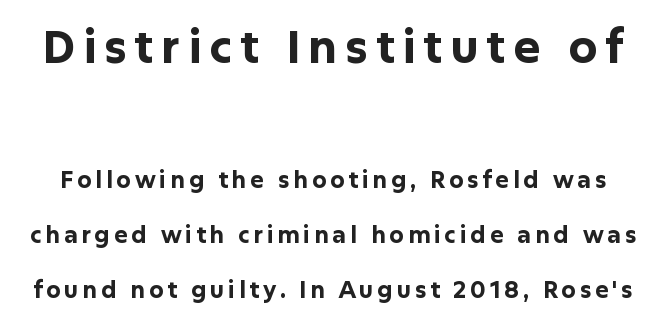
A great deal of white space separates one row of letters from the next. Has an underline been added? It has not. The font family rendered here belongs to the sans-serif group. Size hierarchy here favors the leading block over the trailing one. These lines carry a lot of weight — the face is fully bold. The face used here is proportionally spaced, like ordinary book or web type.
